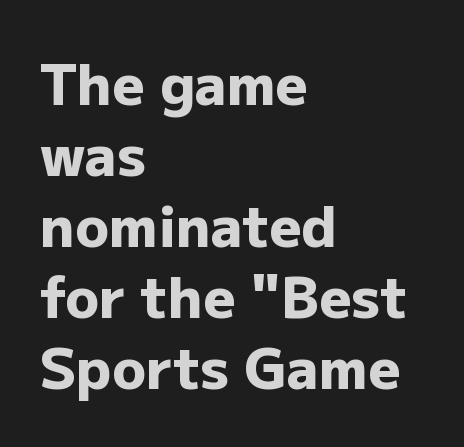
The image shows 56 px heavy sans-serif type, upright; set left-aligned, normal line spacing (1.27x), normal letter spacing, not underlined; low stroke contrast and a medium x-height.
